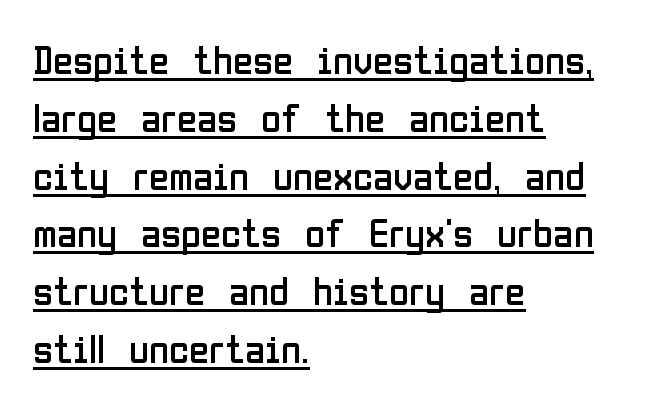
The text was rendered using a sans face with plain stroke endings. Unlike italic type, these characters show no tilt at all. Horizontal bands of white between lines are of average thickness. Horizontally, the lines are justified to the leading edge only. Somebody hit Ctrl+U on this one — the words are underlined.
